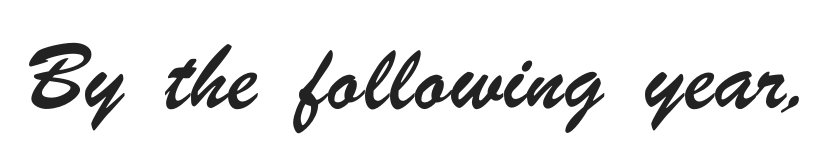
The image shows 41 px condensed sans-serif type; set normal letter spacing, not underlined; low stroke contrast and a small x-height.
